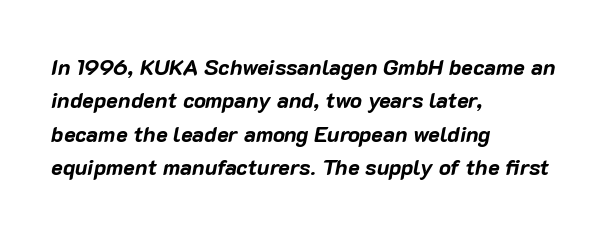
The image shows 22 px bold type, italic (leaning right); set left-aligned, normal line spacing (1.52x), normal letter spacing, not underlined.
